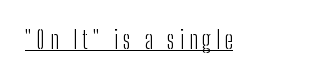
Q: Is the text bold? A: No.
Q: Is the text italic (slanted)? A: No, it is upright.
Q: Is the text underlined? A: Yes.
Q: How is the paragraph aligned? A: Left-aligned.
Q: Is the spacing between letters normal or unusually wide? A: Unusually wide.
